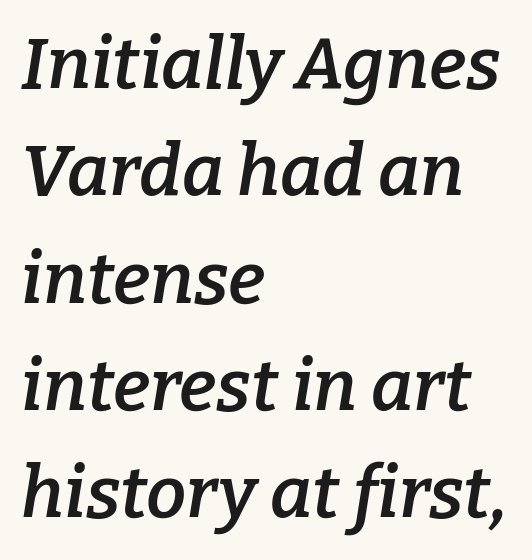
{"serif": "yes", "italic": "yes", "lean": "right", "slant_degrees": 9, "bold": "semi", "weight": "semibold", "width": "normal", "stroke_contrast": "low", "x_height": "medium", "monospaced": "no", "underline": "no", "align": "left", "line_spacing": "normal", "line_spacing_ratio": 1.49, "letter_spacing": "normal", "letter_spacing_em": 0.0, "glyph_px": 72}
